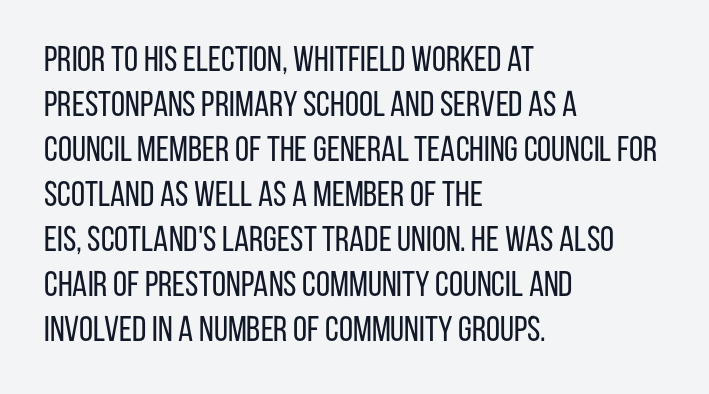
Q: Is the text bold? A: No.
Q: Is the text italic (slanted)? A: No, it is upright.
Q: Is the typeface a serif or a sans-serif typeface? A: Sans-serif.
Q: Is the text underlined? A: No.
Q: How is the paragraph aligned? A: Left-aligned.
Q: Is the spacing between letters normal or unusually wide? A: Normal.
Q: Is the spacing between lines tight, normal or loose? A: Normal.
Q: Width (condensed, normal, or wide)? A: Condensed.
Q: Stroke contrast? A: Low.
Q: x-height? A: Large.
Q: Monospaced? A: No.
